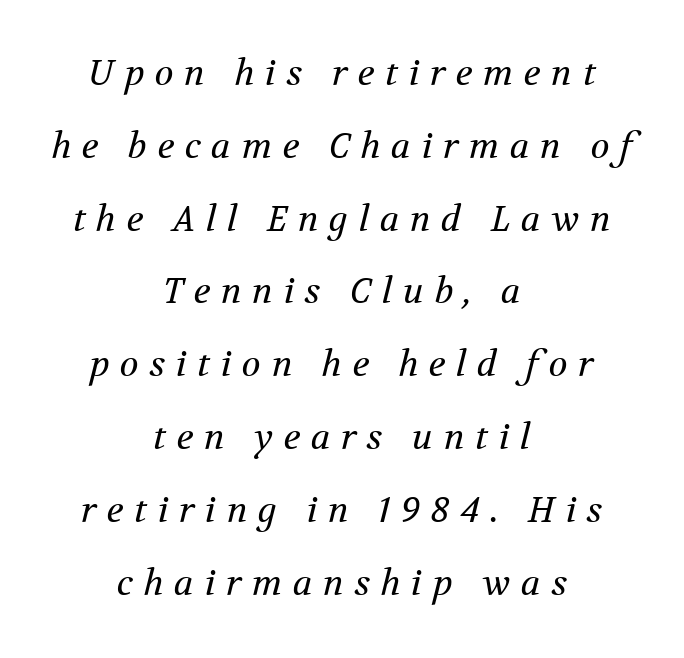
Q: Is the text bold? A: No.
Q: Is the text italic (slanted)? A: Yes, it leans right by about 12 degrees.
Q: Is the typeface a serif or a sans-serif typeface? A: Serif.
Q: Is the text underlined? A: No.
Q: How is the paragraph aligned? A: Centered.
Q: Is the spacing between letters normal or unusually wide? A: Unusually wide.
Q: Is the spacing between lines tight, normal or loose? A: Loose.
Q: Width (condensed, normal, or wide)? A: Normal.
Q: Stroke contrast? A: Medium.
Q: x-height? A: Medium.
Q: Monospaced? A: No.
